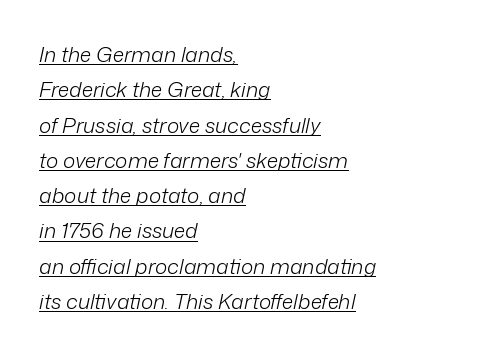
{"italic": "yes", "lean": "right", "slant_degrees": 12, "bold": "no", "underline": "yes", "align": "left", "line_spacing": "normal", "line_spacing_ratio": 1.68, "letter_spacing": "normal", "letter_spacing_em": 0.0, "glyph_px": 21}
